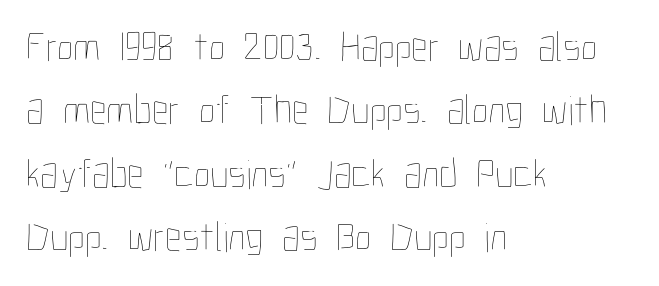
Q: Is the text bold? A: No.
Q: Is the text italic (slanted)? A: No, it is upright.
Q: Is the text underlined? A: No.
Q: How is the paragraph aligned? A: Left-aligned.
Q: Is the spacing between letters normal or unusually wide? A: Normal.
Q: Is the spacing between lines tight, normal or loose? A: Normal.
Q: Width (condensed, normal, or wide)? A: Condensed.
Q: Stroke contrast? A: Low.
Q: x-height? A: Medium.
Q: Monospaced? A: No.
